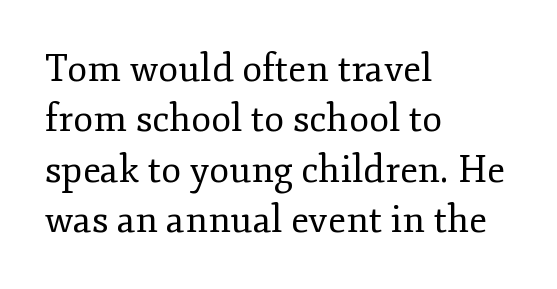
{"serif": "yes", "italic": "no", "bold": "no", "weight": "regular", "width": "normal", "stroke_contrast": "low", "x_height": "small", "monospaced": "no", "underline": "no", "align": "left", "line_spacing": "normal", "line_spacing_ratio": 1.36, "letter_spacing": "normal", "letter_spacing_em": 0.0, "glyph_px": 37}
